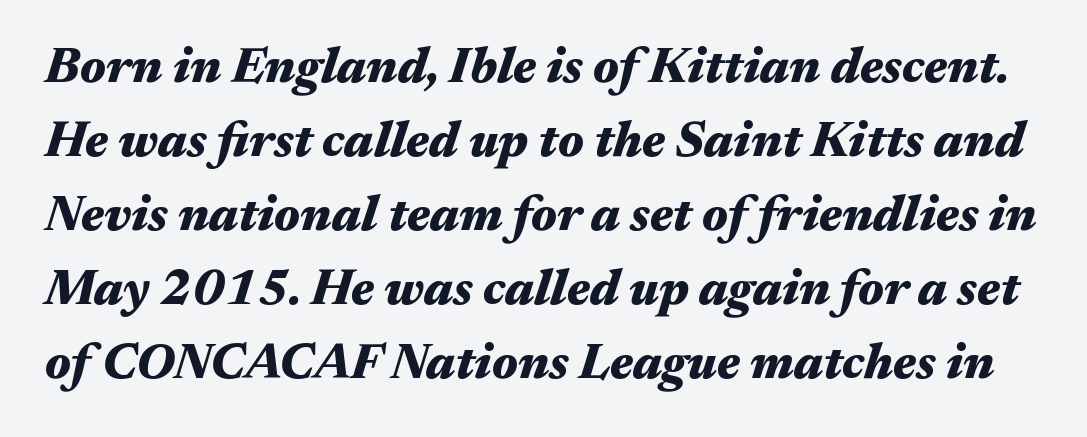
{"italic": "yes", "lean": "right", "slant_degrees": 17, "bold": "yes", "weight": "heavy", "width": "wide", "stroke_contrast": "medium", "x_height": "medium", "monospaced": "no", "underline": "no", "line_spacing": "normal", "line_spacing_ratio": 1.48, "letter_spacing": "normal", "letter_spacing_em": 0.0, "glyph_px": 50}
